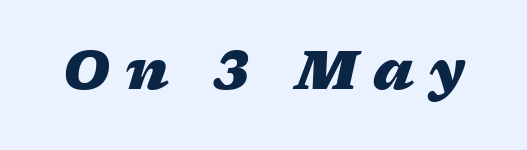
Q: Is the text bold? A: Yes.
Q: Is the text italic (slanted)? A: Yes, it leans right by about 17 degrees.
Q: Is the text underlined? A: No.
Q: Is the spacing between letters normal or unusually wide? A: Unusually wide.
Q: Width (condensed, normal, or wide)? A: Wide.
Q: Stroke contrast? A: Low.
Q: x-height? A: Medium.
Q: Monospaced? A: No.
